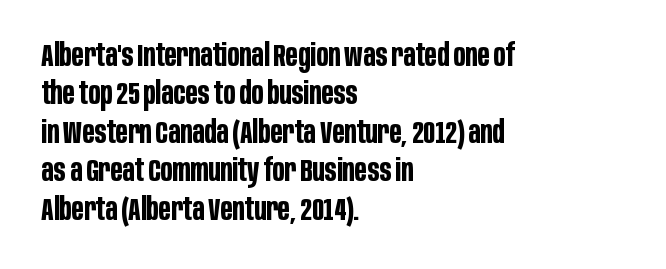
Do the characters align in a grid? No, the font is proportional. Examine the stroke ends and you'll find no serifs. Upright lettering throughout. Caption: multi-line text, flush left, ragged right. Honestly, there is no underline to notice here at all. Emphasis by weight is at full strength: bold.
